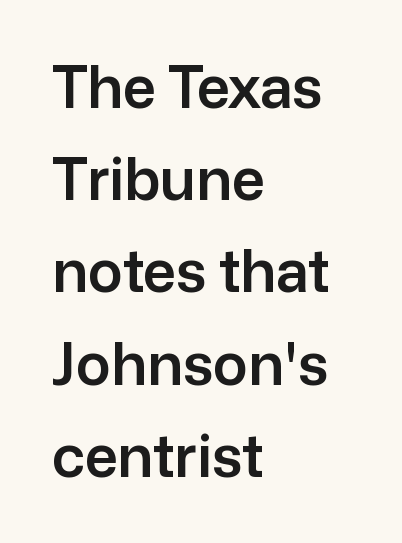
{"serif": "no", "italic": "no", "width": "normal", "stroke_contrast": "low", "x_height": "medium", "monospaced": "no", "underline": "no", "align": "left", "line_spacing": "normal", "line_spacing_ratio": 1.59, "letter_spacing": "normal", "letter_spacing_em": 0.0, "glyph_px": 58}
